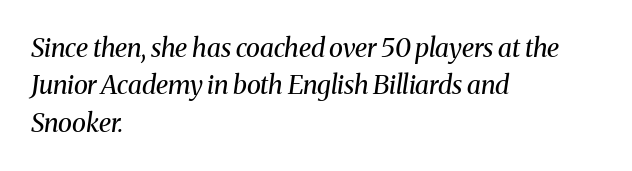
The image shows 26 px text type, italic (leaning right); set left-aligned, normal line spacing (1.44x), normal letter spacing, not underlined.
